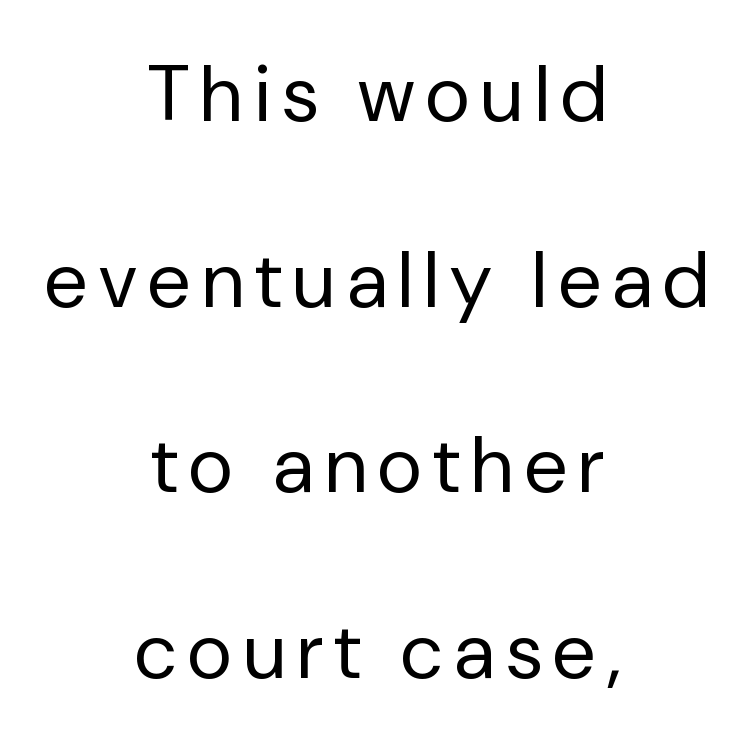
Q: Is the text bold? A: No.
Q: Is the text italic (slanted)? A: No, it is upright.
Q: Is the typeface a serif or a sans-serif typeface? A: Sans-serif.
Q: Is the text underlined? A: No.
Q: How is the paragraph aligned? A: Centered.
Q: Is the spacing between lines tight, normal or loose? A: Loose.
Q: Width (condensed, normal, or wide)? A: Normal.
Q: Stroke contrast? A: Low.
Q: x-height? A: Medium.
Q: Monospaced? A: No.
